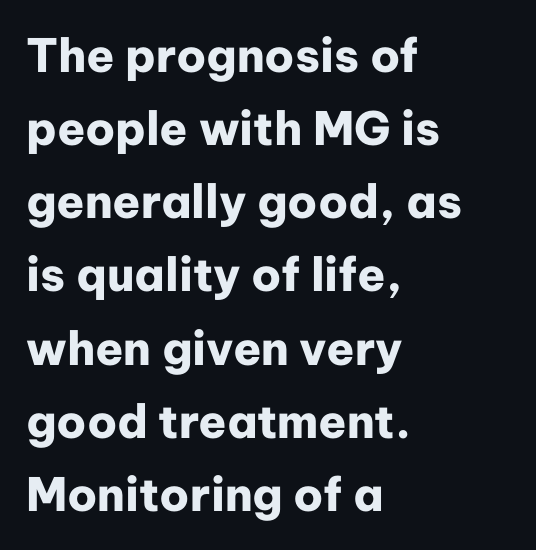
Nothing sits at the stroke ends, so this counts as sans-serif. Each glyph is drawn with heavy, bold strokes. Glyph-to-glyph distance matches everyday printed text. Normally led — the rows are evenly, conventionally spaced.
